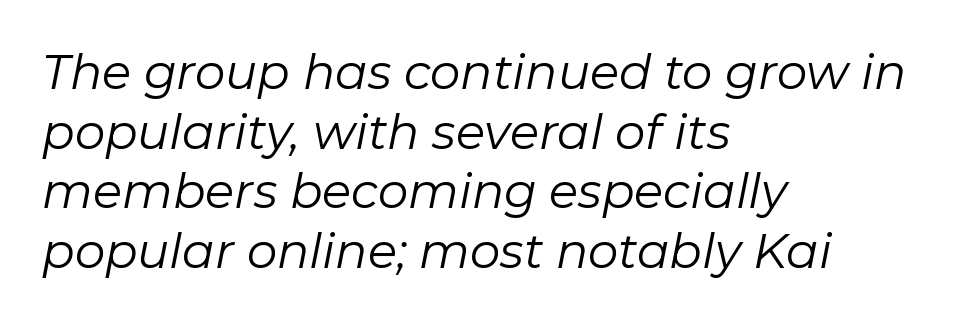
The image shows 48 px regular-weight type, italic (leaning right); set left-aligned, line spacing 1.24x, normal letter spacing, not underlined; low stroke contrast and a medium x-height.
